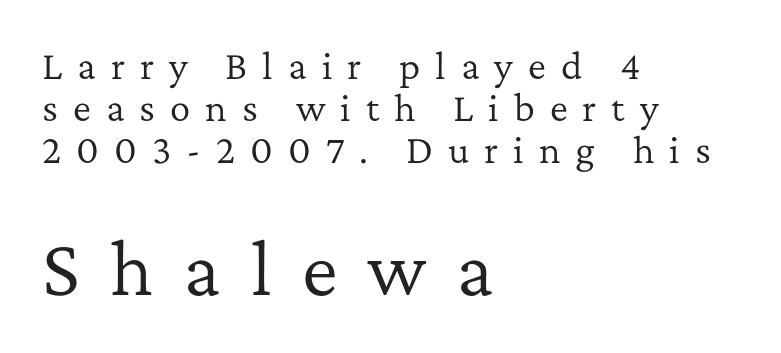
Honestly, there is no underline to notice here at all. Substantial extra tracking has been applied to these lines. Block two is the big one; block one sits smaller above it. Type style note: has serifs.
